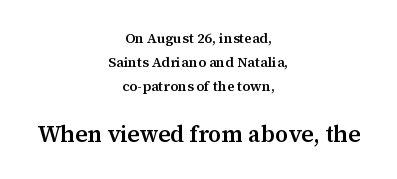
Q: Is the text bold? A: Semi-bold.
Q: Is the text italic (slanted)? A: No, it is upright.
Q: Is the text underlined? A: No.
Q: How is the paragraph aligned? A: Centered.
Q: Is the spacing between letters normal or unusually wide? A: Normal.
Q: Which block of text is set in a larger size, the first (top) or the second (bottom)? A: The second (bottom) one.
